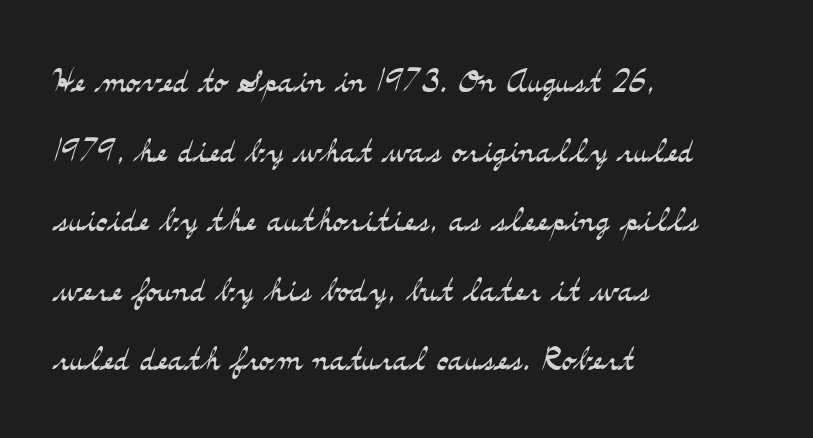
{"serif": "yes", "bold": "no", "weight": "light", "width": "wide", "stroke_contrast": "medium", "x_height": "small", "monospaced": "no", "underline": "no", "align": "left", "line_spacing": "normal", "line_spacing_ratio": 1.58, "letter_spacing": "normal", "letter_spacing_em": 0.0, "glyph_px": 44}
